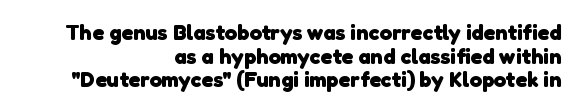
Q: Is the text bold? A: Yes.
Q: Is the text underlined? A: No.
Q: How is the paragraph aligned? A: Right-aligned.
Q: Is the spacing between letters normal or unusually wide? A: Normal.
Q: Is the spacing between lines tight, normal or loose? A: Tight.
